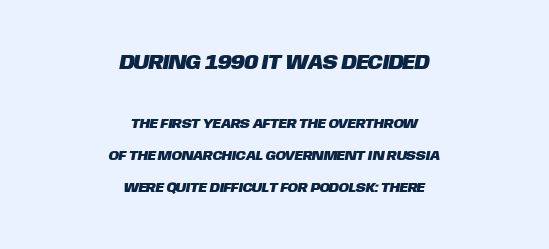
These lines are centered, leaving both edges ragged. Honestly, the letter spacing is just normal — you wouldn't notice it. If you measured baseline to baseline, you'd find a long distance. Check under the words: just untouched page.
